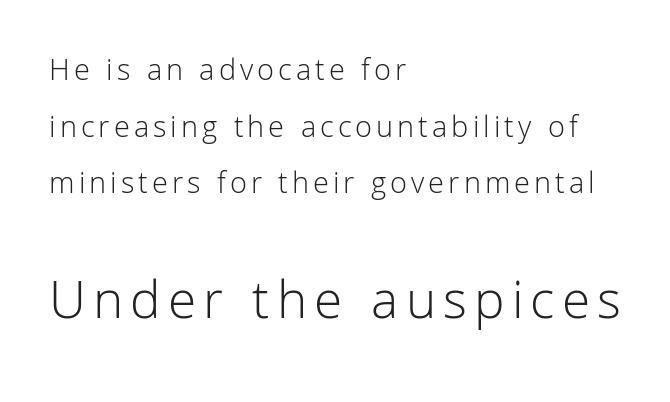
{"serif": "no", "italic": "no", "bold": "no", "weight": "light", "width": "normal", "stroke_contrast": "low", "x_height": "medium", "monospaced": "no", "underline": "no", "align": "left", "line_spacing_ratio": 1.83, "larger_block": "second", "size_ratio": 1.77, "glyph_px": 55}
